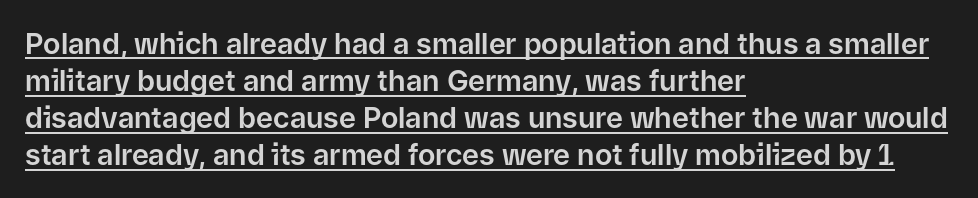
The image shows 29 px sans-serif type, upright; set left-aligned, normal line spacing (1.28x), normal letter spacing, underlined; low stroke contrast and a medium x-height.
